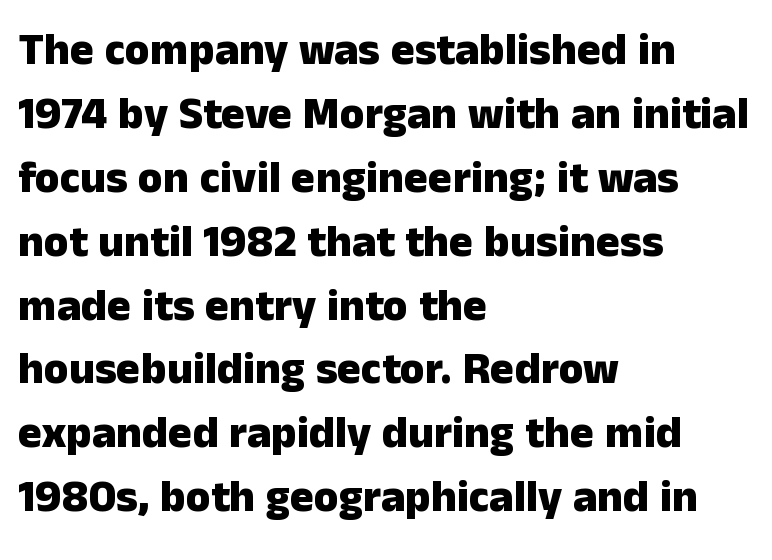
A typesetter would call this proportional, since set widths differ per character. Look at the tracking — it's just the regular setting, nothing added. It's the straight-up-and-down kind of type. The text was rendered using a sans face with plain stroke endings. Pretty heavy lettering here — definitely bold. The words here are not underlined.
